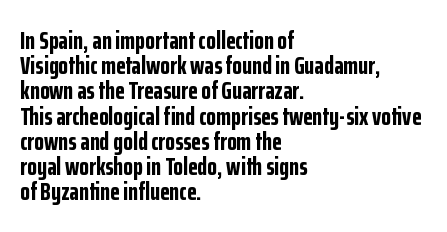
The image shows 25 px bold type, upright; set left-aligned, tight line spacing (1.01x), normal letter spacing, not underlined.
